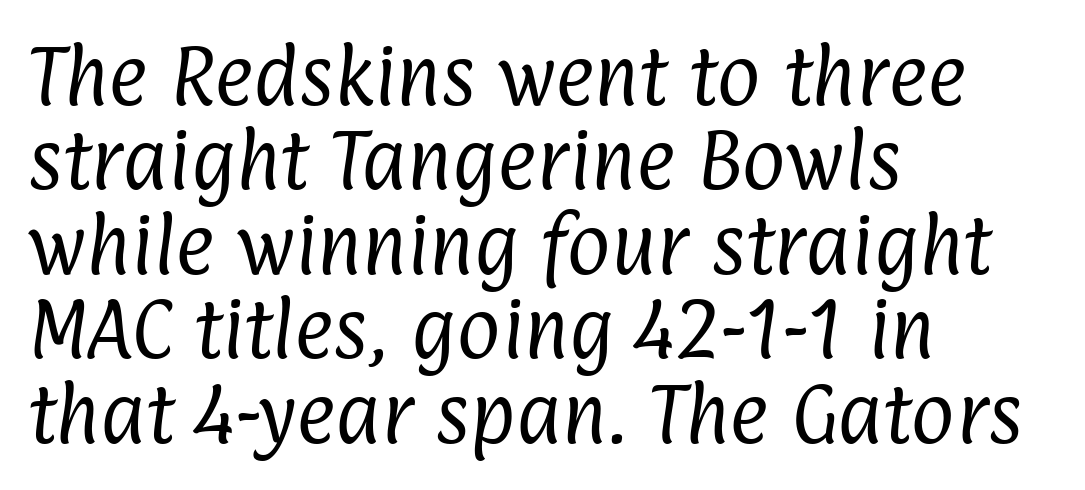
Look at the tracking — it's just the regular setting, nothing added. The lines sit at an ordinary, default distance from one another. The string is rendered with underlining switched off. Spacing verdict: proportional, widths tailored to each character. In CSS terms this would be text-align: left.
